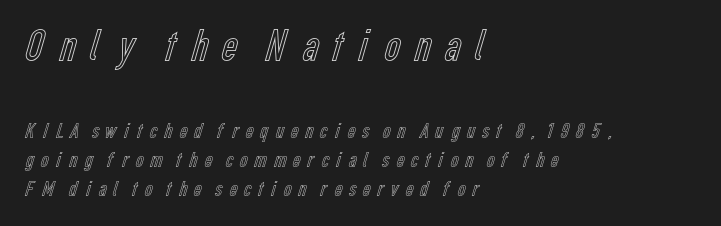
Loose tracking; the words dissolve into strings of separated letters. Type without underlining. You get the large type first, then a drop to smaller type. Character widths vary here, with narrow letters taking less room than wide ones.
